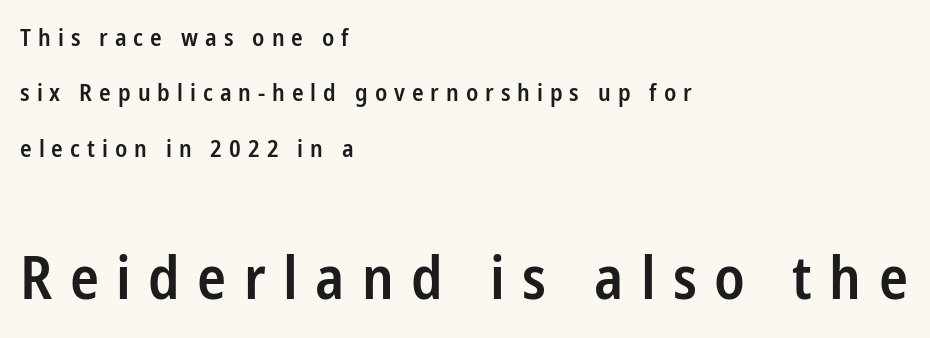
Heft: intermediate — a semibold. These lines stack with their left ends in a neat column. Visually, the bottom section dominates because its glyphs are scaled up. Is the letter spacing exaggerated? Yes — the characters are pushed far apart. Tall strokes in this sample are plumb rather than angled.
